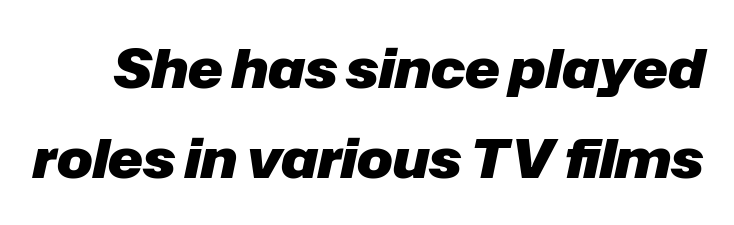
The gap between lines stays unmarked. Glyph-to-glyph distance matches everyday printed text. Does the weight exceed regular? Yes, all the way to bold. A typesetter would call this leading conventional body-copy spacing.
